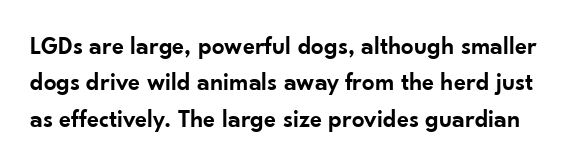
{"italic": "no", "bold": "semi", "underline": "no", "line_spacing": "normal", "line_spacing_ratio": 1.46, "letter_spacing": "normal", "letter_spacing_em": 0.0, "glyph_px": 25}
